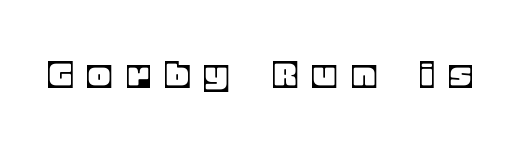
Looks like regular typesetting: each glyph gets only the width it needs. Between one letter and the next there's a generous, obvious gap. The gap between lines stays unmarked. Quick note: not italic, upright.
